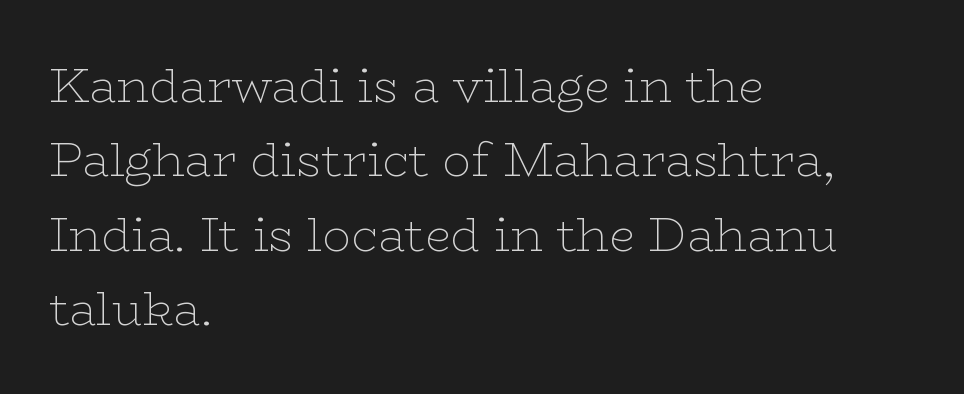
Q: Is the text bold? A: No.
Q: Is the text italic (slanted)? A: No, it is upright.
Q: Is the typeface a serif or a sans-serif typeface? A: Serif.
Q: Is the text underlined? A: No.
Q: How is the paragraph aligned? A: Left-aligned.
Q: Is the spacing between letters normal or unusually wide? A: Normal.
Q: Is the spacing between lines tight, normal or loose? A: Normal.
Q: Width (condensed, normal, or wide)? A: Wide.
Q: Stroke contrast? A: Low.
Q: x-height? A: Medium.
Q: Monospaced? A: No.
